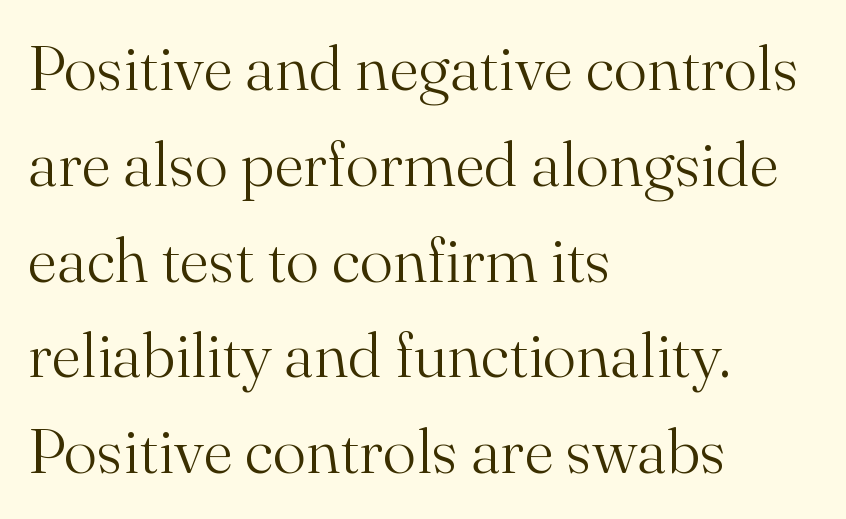
The image shows 63 px light serif type, upright; set left-aligned, normal line spacing (1.52x), normal letter spacing, not underlined; medium stroke contrast and a small x-height.
